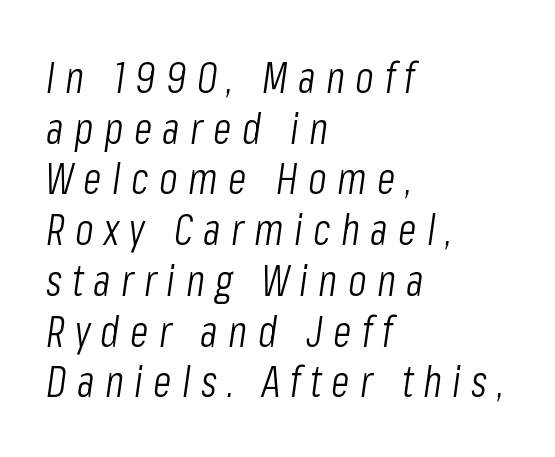
Is this a fixed-width face? No — the glyphs have proportional, varying widths. On a weight scale, this lands at 450 or below. In terms of letterspacing, this is a distinctly airy, spread setting. The lines in this sample share a left origin and differ only in where they stop. Only glyphs here, with clear space below each row. The rendering applies a slant to the glyphs.
